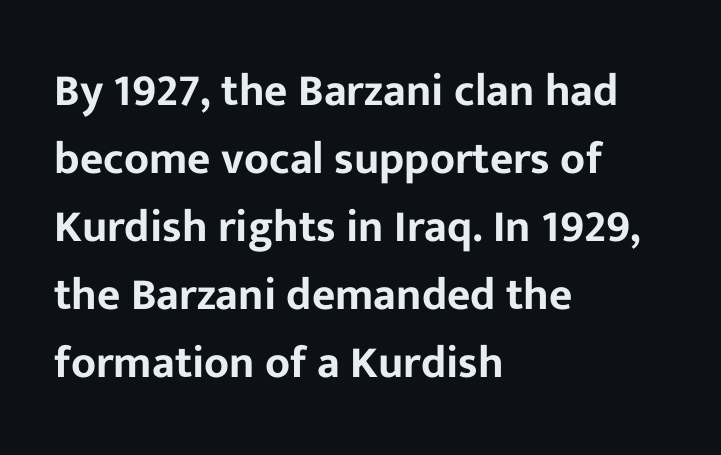
Q: Is the text italic (slanted)? A: No, it is upright.
Q: Is the typeface a serif or a sans-serif typeface? A: Sans-serif.
Q: Is the text underlined? A: No.
Q: How is the paragraph aligned? A: Left-aligned.
Q: Is the spacing between letters normal or unusually wide? A: Normal.
Q: Is the spacing between lines tight, normal or loose? A: Normal.
Q: Width (condensed, normal, or wide)? A: Normal.
Q: Stroke contrast? A: Low.
Q: x-height? A: Medium.
Q: Monospaced? A: No.
